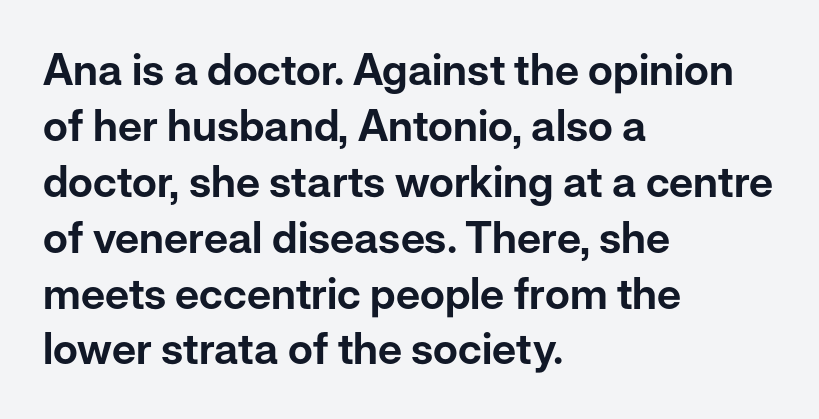
Notice how the passage keeps a crisp vertical edge on the left only. No extra tracking has been applied to these lines. Letterform terminals end flat and unadorned throughout the passage. Do the characters align in a grid? No, the font is proportional.
